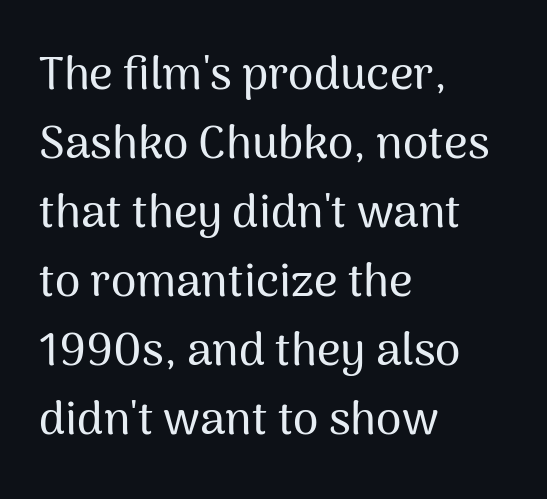
Q: Is the text italic (slanted)? A: No, it is upright.
Q: Is the typeface a serif or a sans-serif typeface? A: Sans-serif.
Q: Is the text underlined? A: No.
Q: How is the paragraph aligned? A: Left-aligned.
Q: Is the spacing between letters normal or unusually wide? A: Normal.
Q: Is the spacing between lines tight, normal or loose? A: Normal.
Q: Width (condensed, normal, or wide)? A: Normal.
Q: Stroke contrast? A: Medium.
Q: x-height? A: Medium.
Q: Monospaced? A: No.
